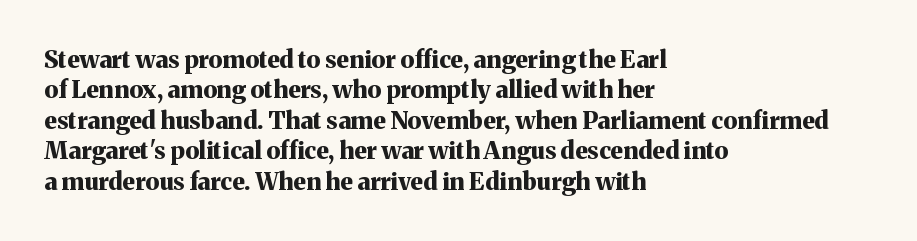
The glyphs are unaccompanied by any horizontal stroke below them. The leading is moderate, giving the passage an even texture. Left-aligned paragraph, ragged on the right. A full-strength bold gives these letters their thick strokes. This sample uses an upright cut, with every glyph sitting square on the baseline.
